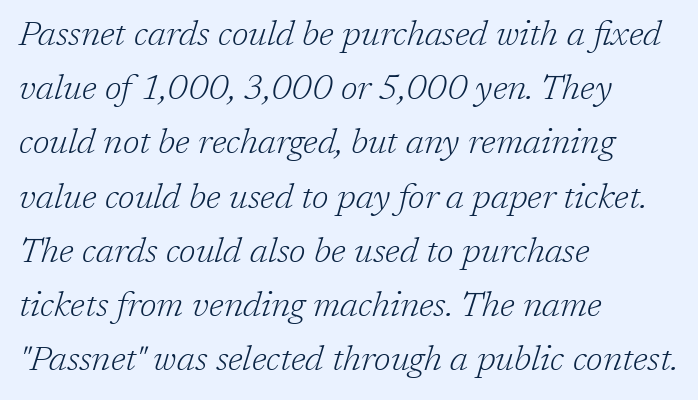
{"serif": "yes", "italic": "yes", "lean": "right", "slant_degrees": 17, "bold": "no", "weight": "light", "width": "normal", "stroke_contrast": "low", "x_height": "medium", "monospaced": "no", "underline": "no", "align": "left", "line_spacing": "normal", "line_spacing_ratio": 1.55, "letter_spacing": "normal", "letter_spacing_em": 0.0, "glyph_px": 35}
